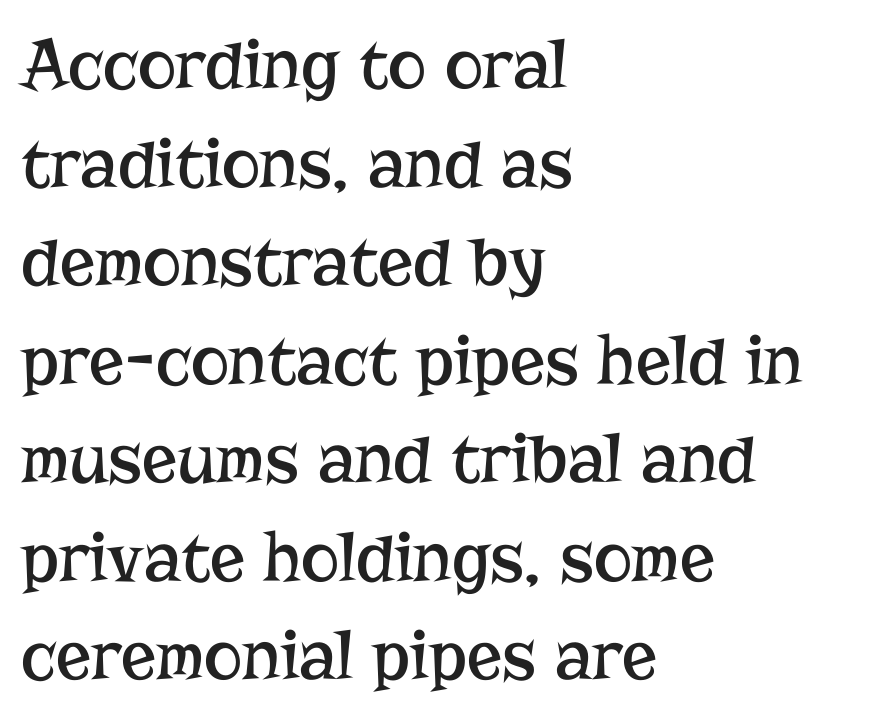
{"serif": "yes", "italic": "no", "bold": "no", "weight": "regular", "width": "normal", "stroke_contrast": "low", "x_height": "medium", "monospaced": "no", "underline": "no", "align": "left", "line_spacing": "normal", "line_spacing_ratio": 1.35, "letter_spacing": "normal", "letter_spacing_em": 0.0, "glyph_px": 73}
